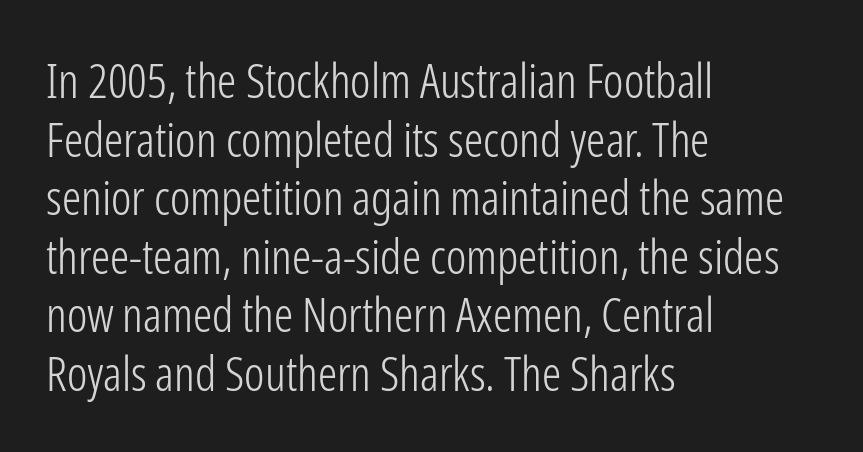
The image shows 48 px light, condensed sans-serif type, upright; set left-aligned, line spacing 1.22x, normal letter spacing, not underlined; low stroke contrast and a medium x-height.
